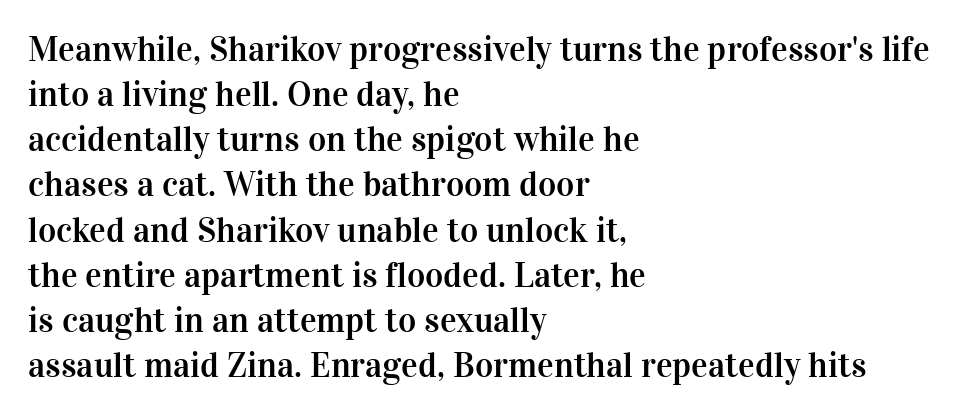
The image shows 35 px serif type, upright; set left-aligned, normal line spacing (1.29x), normal letter spacing, not underlined; high stroke contrast and a medium x-height.
